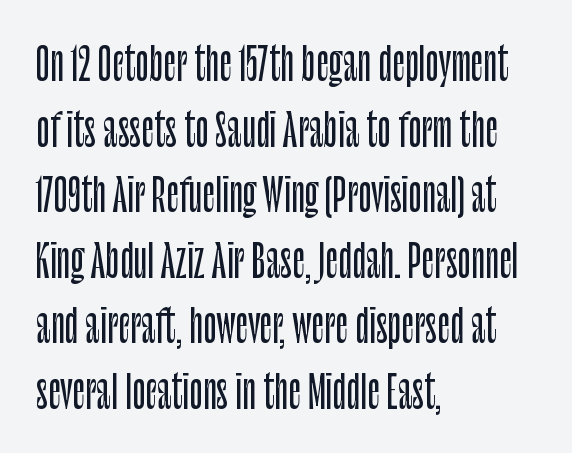
{"serif": "no", "italic": "no", "width": "condensed", "stroke_contrast": "low", "x_height": "large", "monospaced": "no", "underline": "no", "align": "left", "line_spacing": "normal", "line_spacing_ratio": 1.49, "letter_spacing": "normal", "letter_spacing_em": 0.0, "glyph_px": 44}
